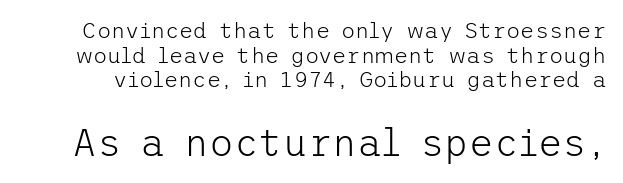
Rows of type sit shoulder to shoulder in the vertical direction. The area under the type is left untouched. These lines keep a tight, regular rhythm from letter to letter. Serif or sans? Sans — the stroke terminals are bare.
